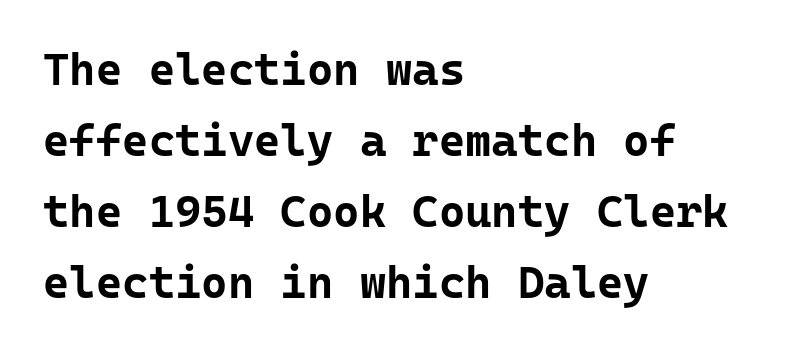
{"serif": "no", "italic": "no", "bold": "yes", "weight": "bold", "width": "normal", "stroke_contrast": "low", "x_height": "medium", "underline": "no", "align": "left", "line_spacing": "normal", "line_spacing_ratio": 1.58, "letter_spacing": "normal", "letter_spacing_em": 0.0, "glyph_px": 45}
